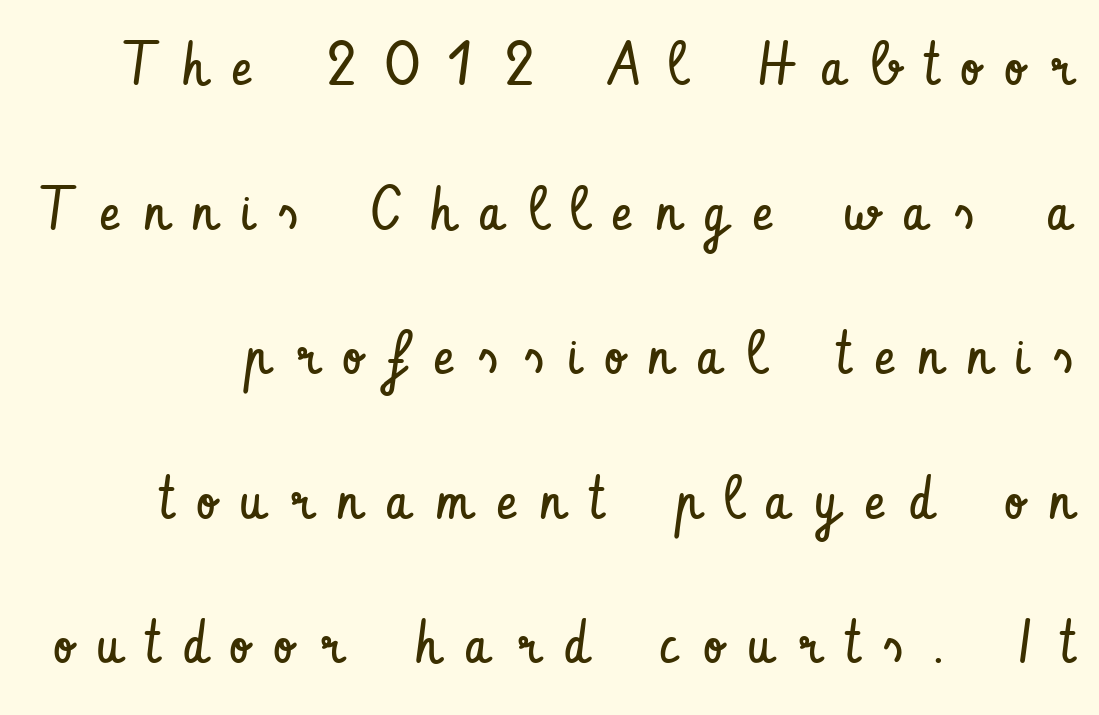
{"serif": "no", "italic": "no", "bold": "no", "weight": "regular", "width": "condensed", "stroke_contrast": "low", "x_height": "small", "monospaced": "no", "underline": "no", "line_spacing": "loose", "line_spacing_ratio": 2.41, "letter_spacing": "wide", "letter_spacing_em": 0.42, "glyph_px": 60}
